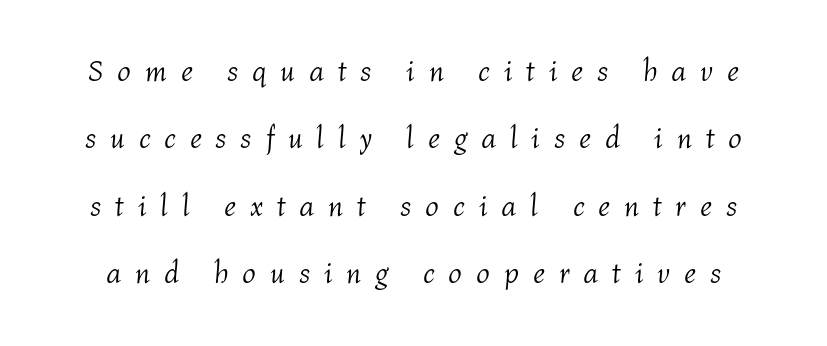
Q: Is the text bold? A: No.
Q: Is the text italic (slanted)? A: Yes, it leans right by about 4 degrees.
Q: Is the text underlined? A: No.
Q: Is the spacing between letters normal or unusually wide? A: Unusually wide.
Q: Is the spacing between lines tight, normal or loose? A: Loose.
Q: Width (condensed, normal, or wide)? A: Normal.
Q: Stroke contrast? A: Medium.
Q: x-height? A: Medium.
Q: Monospaced? A: No.
